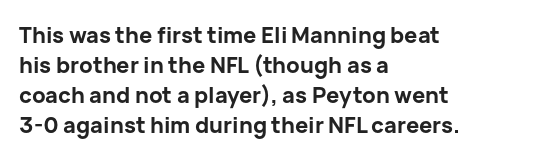
{"italic": "no", "bold": "yes", "underline": "no", "align": "left", "line_spacing": "normal", "line_spacing_ratio": 1.37, "letter_spacing": "normal", "letter_spacing_em": 0.0, "glyph_px": 22}
